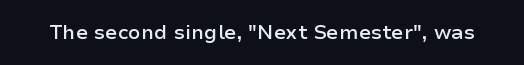
The image shows 20 px text type, upright; set normal letter spacing, not underlined.
